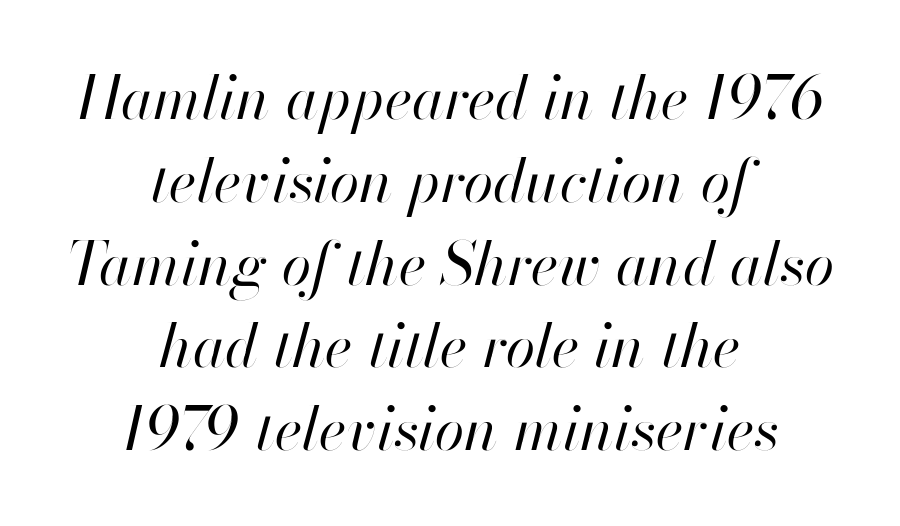
{"italic": "yes", "lean": "right", "slant_degrees": 13, "bold": "no", "weight": "regular", "width": "normal", "stroke_contrast": "high", "x_height": "small", "monospaced": "no", "underline": "no", "align": "center", "line_spacing": "normal", "line_spacing_ratio": 1.38, "letter_spacing": "normal", "letter_spacing_em": 0.0, "glyph_px": 60}
